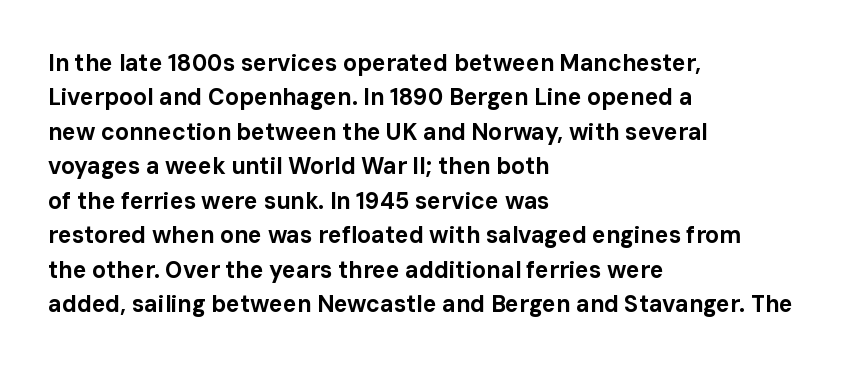
Q: Is the text bold? A: Yes.
Q: Is the text italic (slanted)? A: No, it is upright.
Q: Is the text underlined? A: No.
Q: How is the paragraph aligned? A: Left-aligned.
Q: Is the spacing between letters normal or unusually wide? A: Normal.
Q: Is the spacing between lines tight, normal or loose? A: Normal.
